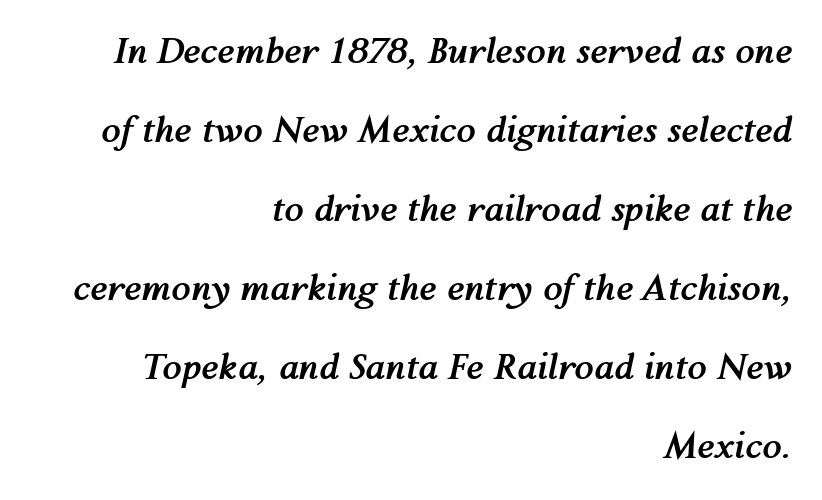
{"italic": "yes", "lean": "right", "slant_degrees": 12, "bold": "yes", "weight": "semibold", "width": "normal", "stroke_contrast": "medium", "x_height": "medium", "monospaced": "no", "underline": "no", "align": "right", "line_spacing": "loose", "line_spacing_ratio": 2.26, "letter_spacing": "normal", "letter_spacing_em": 0.0, "glyph_px": 35}
